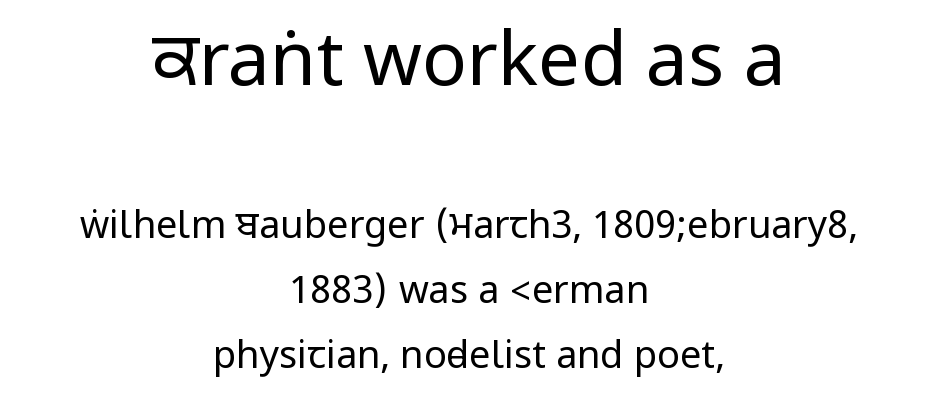
Whoever set this made the first block the dominant, larger element. The zone under the glyphs is completely vacant. No chunkiness to these letters — they're not bold. One-word summary of the alignment: center.
